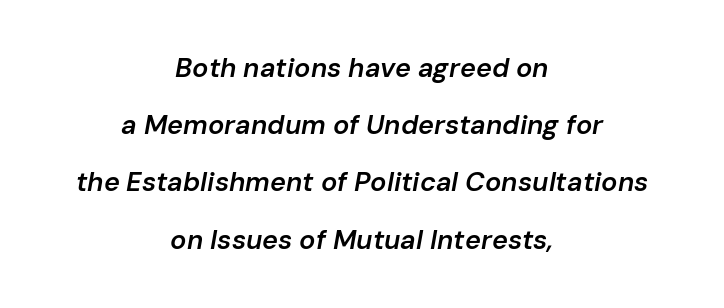
The image shows 27 px text type, italic (leaning right); set centered, loose line spacing (2.12x), normal letter spacing, not underlined.
